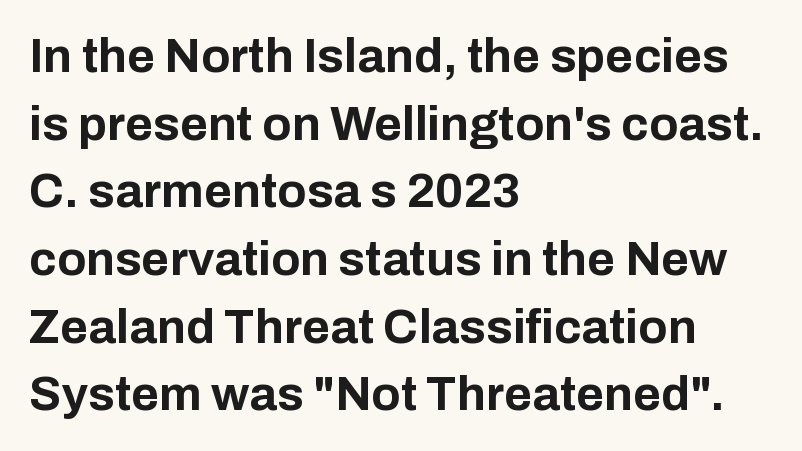
Q: Is the text bold? A: Yes.
Q: Is the text italic (slanted)? A: No, it is upright.
Q: Is the typeface a serif or a sans-serif typeface? A: Sans-serif.
Q: Is the text underlined? A: No.
Q: How is the paragraph aligned? A: Left-aligned.
Q: Is the spacing between letters normal or unusually wide? A: Normal.
Q: Is the spacing between lines tight, normal or loose? A: Normal.
Q: Width (condensed, normal, or wide)? A: Normal.
Q: Stroke contrast? A: Low.
Q: x-height? A: Medium.
Q: Monospaced? A: No.
